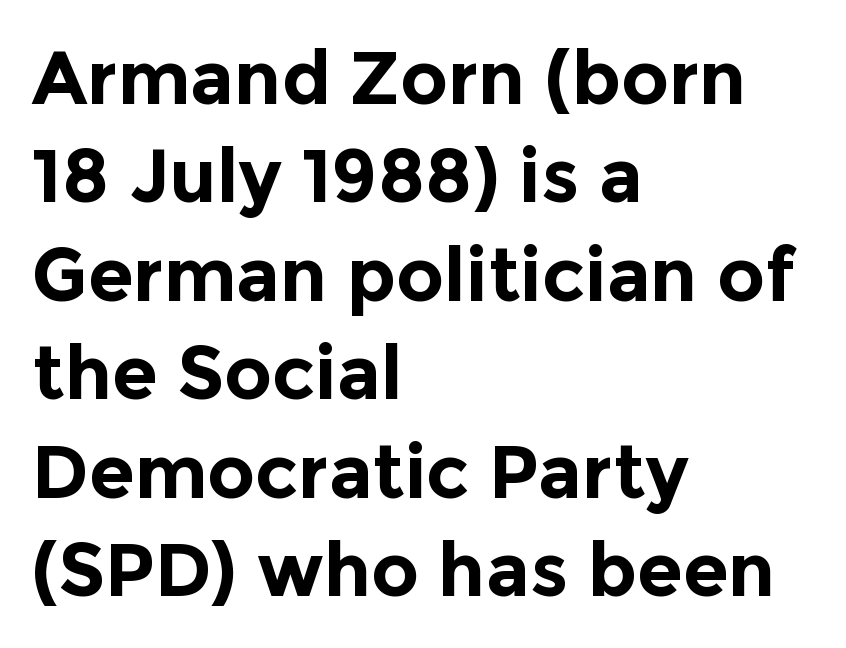
The image shows 74 px bold sans-serif type, upright; set left-aligned, normal line spacing (1.33x), normal letter spacing, not underlined; a medium x-height.
